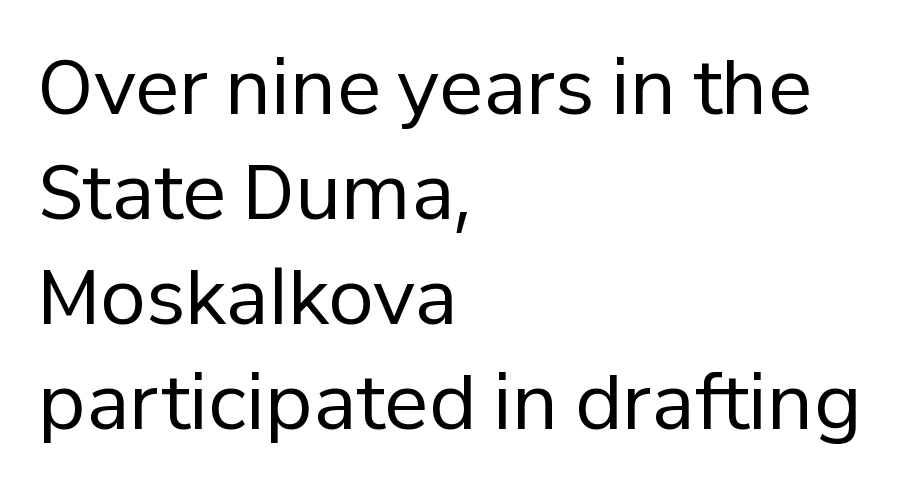
No chunkiness to these letters — they're not bold. Typeset ragged right — the left edge is the straight one. The letters advance in unequal steps, a hallmark of proportional type. Descender tails drop into unmarked territory. Each letter's strokes conclude bluntly, with no projecting serifs. Leading: standard.
